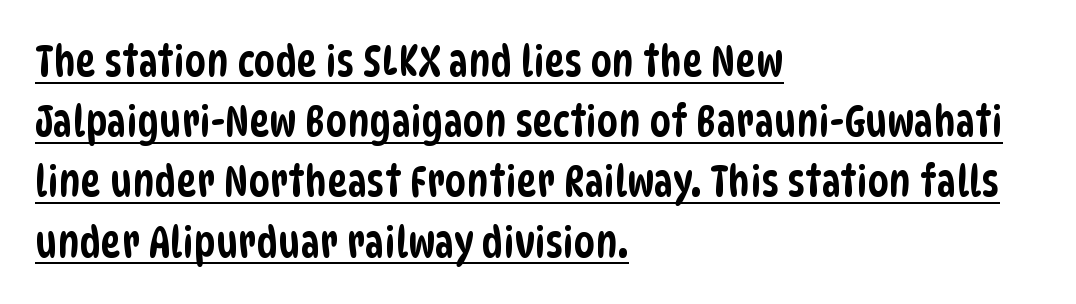
The image shows 43 px condensed sans-serif type; set left-aligned, normal line spacing (1.4x), normal letter spacing, underlined; low stroke contrast and a large x-height.
